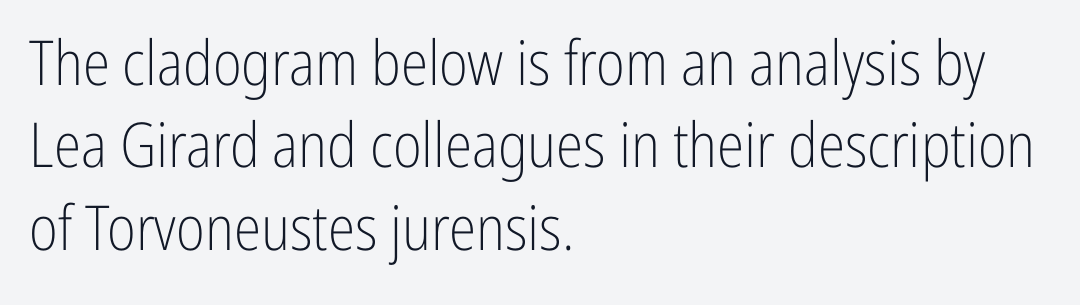
The image shows 62 px light, condensed sans-serif type, upright; set left-aligned, normal line spacing (1.33x), normal letter spacing, not underlined; low stroke contrast and a medium x-height.
